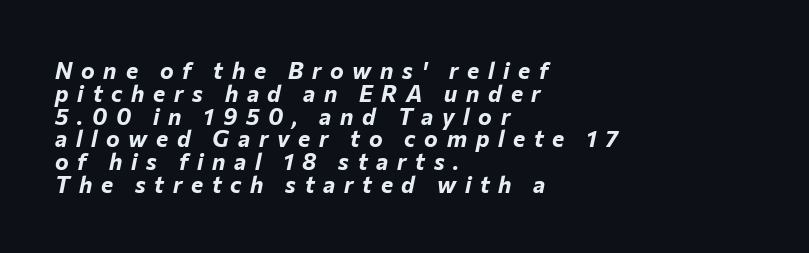
The image shows 23 px bold type, italic (leaning right); set left-aligned, tight line spacing (0.99x), unusually wide letter spacing (+0.38 em), not underlined.
